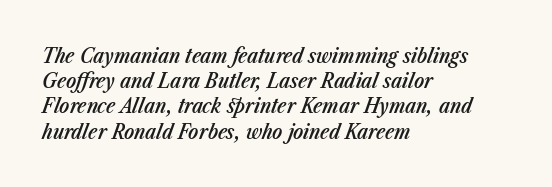
{"italic": "yes", "lean": "right", "slant_degrees": 23, "bold": "semi", "underline": "no", "align": "left", "line_spacing_ratio": 1.2, "letter_spacing": "normal", "letter_spacing_em": 0.0, "glyph_px": 21}
